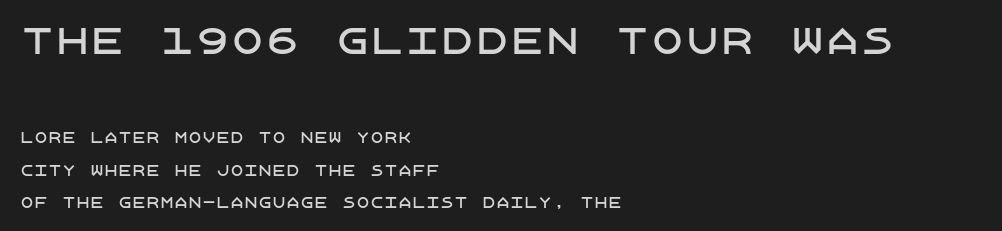
Q: Is the text italic (slanted)? A: No, it is upright.
Q: Is the typeface a serif or a sans-serif typeface? A: Sans-serif.
Q: Is the text underlined? A: No.
Q: How is the paragraph aligned? A: Left-aligned.
Q: Is the spacing between letters normal or unusually wide? A: Normal.
Q: Is the spacing between lines tight, normal or loose? A: Loose.
Q: Which block of text is set in a larger size, the first (top) or the second (bottom)? A: The first (top) one.
Q: Width (condensed, normal, or wide)? A: Normal.
Q: Stroke contrast? A: Low.
Q: x-height? A: Large.
